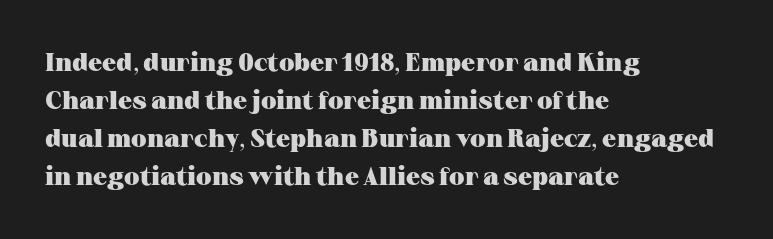
{"italic": "no", "bold": "yes", "underline": "no", "align": "left", "line_spacing": "normal", "line_spacing_ratio": 1.52, "letter_spacing": "normal", "letter_spacing_em": 0.0, "glyph_px": 25}
